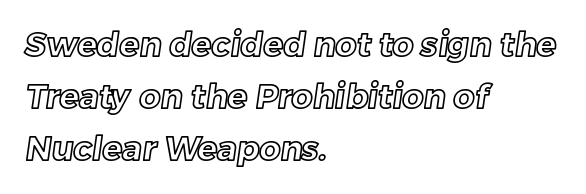
The image shows 33 px text type; set left-aligned, normal line spacing (1.57x), normal letter spacing, not underlined; a medium x-height.
